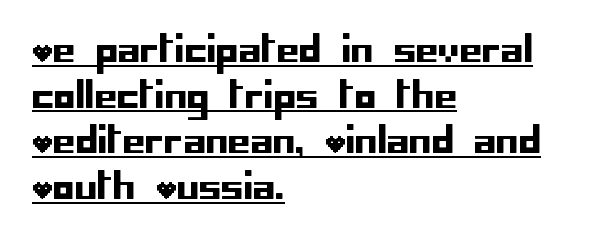
{"serif": "no", "italic": "no", "width": "normal", "stroke_contrast": "low", "x_height": "large", "underline": "yes", "align": "left", "line_spacing": "normal", "line_spacing_ratio": 1.27, "letter_spacing": "normal", "letter_spacing_em": 0.0, "glyph_px": 36}
